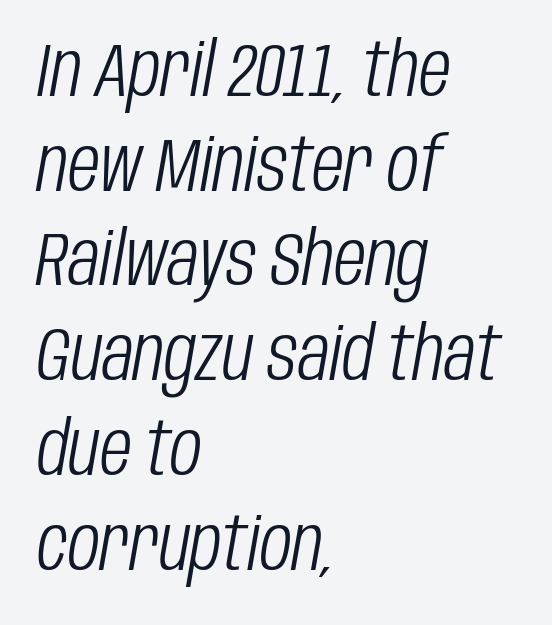
Compared with ordinary roman type, these characters are visibly tilted. Each line starts at the same left margin while the right side varies. Look at the tracking — it's just the regular setting, nothing added. No chunkiness to these letters — they're not bold.
